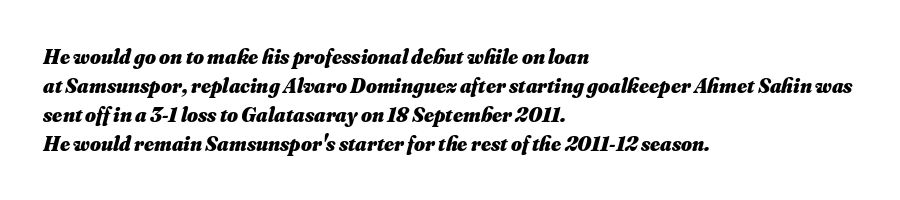
{"italic": "yes", "lean": "right", "slant_degrees": 16, "bold": "yes", "underline": "no", "align": "left", "line_spacing": "normal", "line_spacing_ratio": 1.38, "letter_spacing": "normal", "letter_spacing_em": 0.0, "glyph_px": 21}
